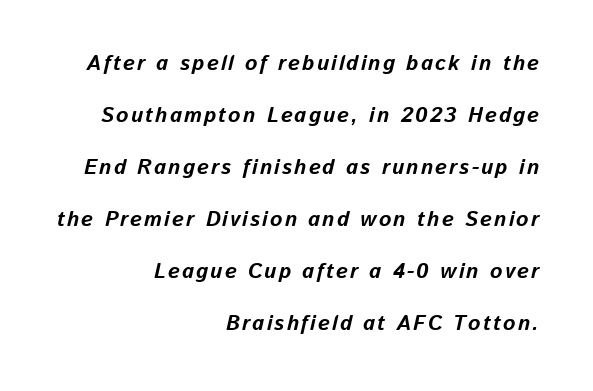
The image shows 21 px bold type, italic (leaning right); set right-aligned, loose line spacing (2.48x), not underlined.
